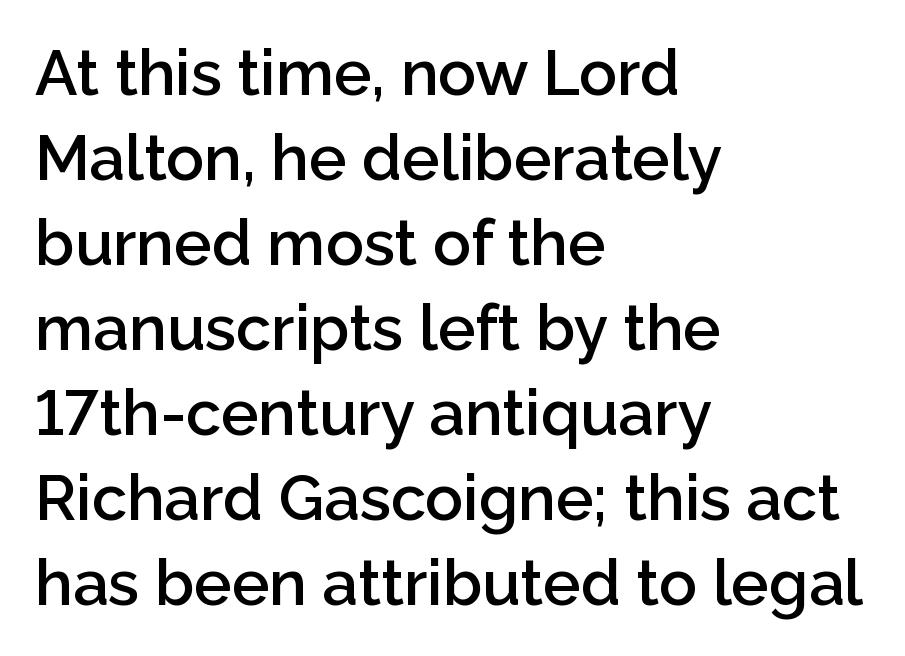
Q: Is the text bold? A: Semi-bold.
Q: Is the text italic (slanted)? A: No, it is upright.
Q: Is the typeface a serif or a sans-serif typeface? A: Sans-serif.
Q: Is the text underlined? A: No.
Q: How is the paragraph aligned? A: Left-aligned.
Q: Is the spacing between letters normal or unusually wide? A: Normal.
Q: Is the spacing between lines tight, normal or loose? A: Normal.
Q: Width (condensed, normal, or wide)? A: Normal.
Q: Stroke contrast? A: Low.
Q: x-height? A: Medium.
Q: Monospaced? A: No.
